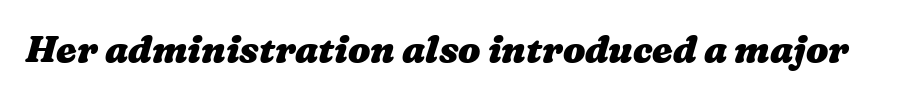
{"bold": "yes", "weight": "heavy", "width": "wide", "stroke_contrast": "medium", "x_height": "medium", "monospaced": "no", "underline": "no", "letter_spacing": "normal", "letter_spacing_em": 0.0, "glyph_px": 37}
